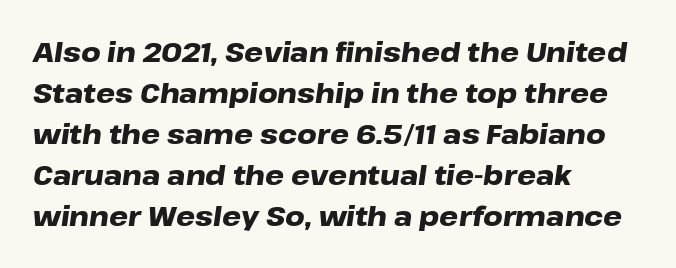
The image shows 27 px bold type, italic (leaning right); set left-aligned, normal line spacing (1.52x), normal letter spacing, not underlined.
